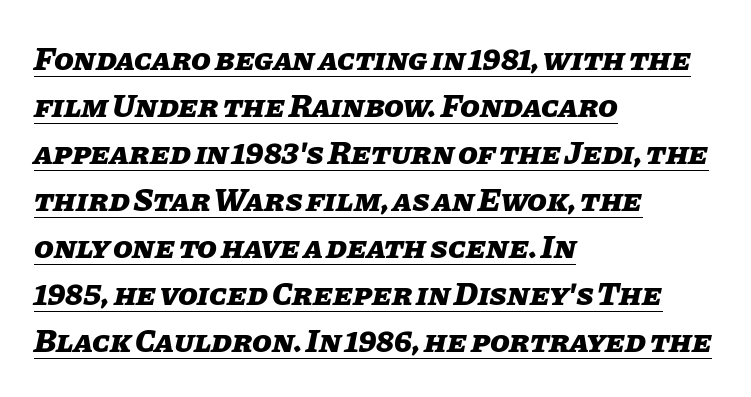
Q: Is the text bold? A: Yes.
Q: Is the text italic (slanted)? A: Yes, it leans right by about 11 degrees.
Q: Is the text underlined? A: Yes.
Q: How is the paragraph aligned? A: Left-aligned.
Q: Is the spacing between letters normal or unusually wide? A: Normal.
Q: Is the spacing between lines tight, normal or loose? A: Normal.
Q: Width (condensed, normal, or wide)? A: Normal.
Q: Stroke contrast? A: Low.
Q: x-height? A: Large.
Q: Monospaced? A: No.
